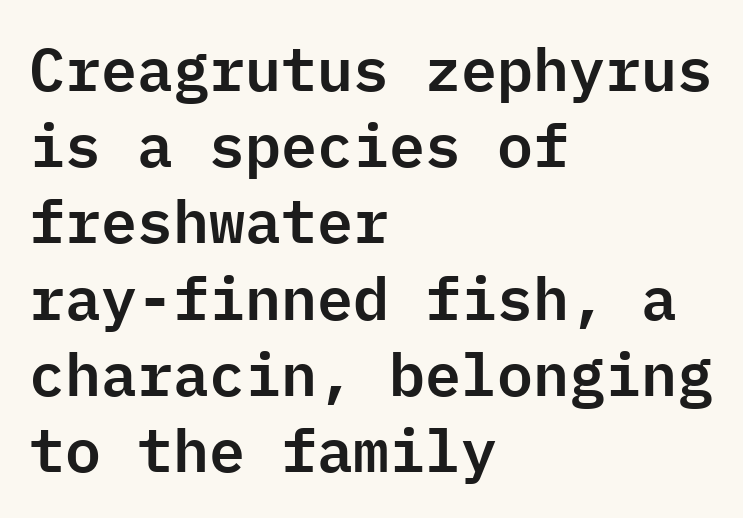
{"serif": "no", "italic": "no", "width": "normal", "stroke_contrast": "low", "x_height": "medium", "monospaced": "yes", "underline": "no", "align": "left", "line_spacing": "normal", "line_spacing_ratio": 1.27, "letter_spacing": "normal", "letter_spacing_em": 0.0, "glyph_px": 60}
